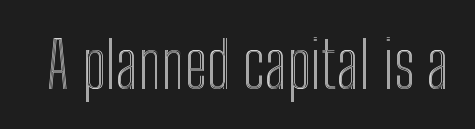
The zone under the glyphs is completely vacant. Varying glyph widths throughout — classic text-font behaviour. Unlike italic type, these characters show no tilt at all. Characters follow at the spacing the type designer built in.
